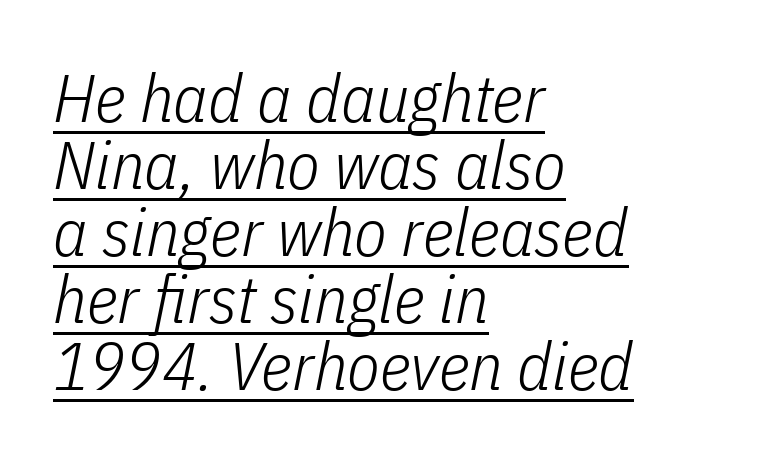
Q: Is the text bold? A: No.
Q: Is the text italic (slanted)? A: Yes, it leans right by about 11 degrees.
Q: Is the text underlined? A: Yes.
Q: How is the paragraph aligned? A: Left-aligned.
Q: Is the spacing between letters normal or unusually wide? A: Normal.
Q: Is the spacing between lines tight, normal or loose? A: Tight.
Q: Width (condensed, normal, or wide)? A: Condensed.
Q: Stroke contrast? A: Low.
Q: x-height? A: Medium.
Q: Monospaced? A: No.
